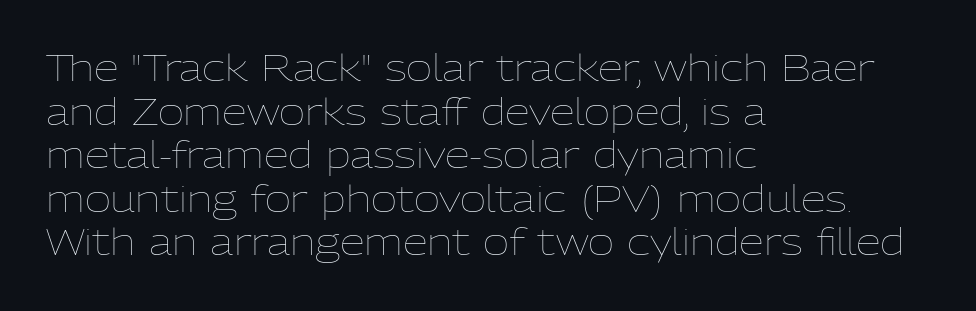
Q: Is the text bold? A: No.
Q: Is the text italic (slanted)? A: No, it is upright.
Q: Is the text underlined? A: No.
Q: How is the paragraph aligned? A: Left-aligned.
Q: Is the spacing between letters normal or unusually wide? A: Normal.
Q: Width (condensed, normal, or wide)? A: Normal.
Q: Stroke contrast? A: Low.
Q: x-height? A: Medium.
Q: Monospaced? A: No.
